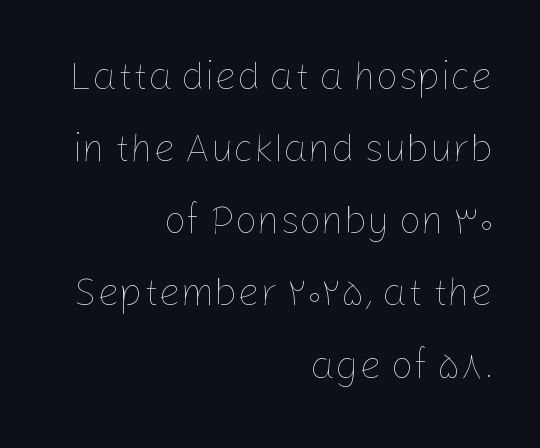
The image shows 39 px thin type, upright; set right-aligned, line spacing 1.85x, normal letter spacing, not underlined; low stroke contrast and a medium x-height.
